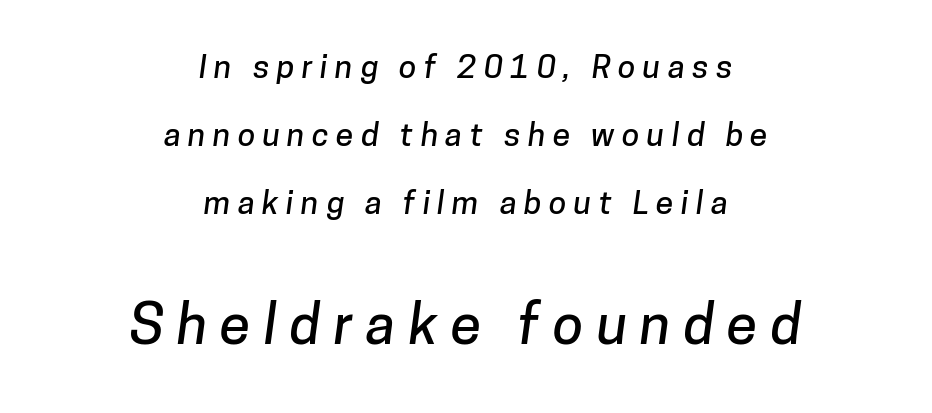
Character widths vary here, with narrow letters taking less room than wide ones. One glance says open: line gaps are wider than usual. Block two is the big one; block one sits smaller above it. The passage shown has open, widely tracked lettering throughout. Grotesque or geometric, the face here clearly has no serifs.
